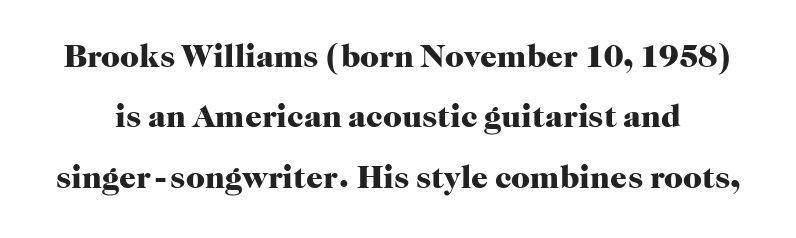
Yep, those are serifs on the letters. The zone under the glyphs is completely vacant. What stands out about the letter spacing? Nothing — it is the standard amount. Italic? Not at all — the glyphs are vertical. The letters are bold, with thick, heavy strokes.
